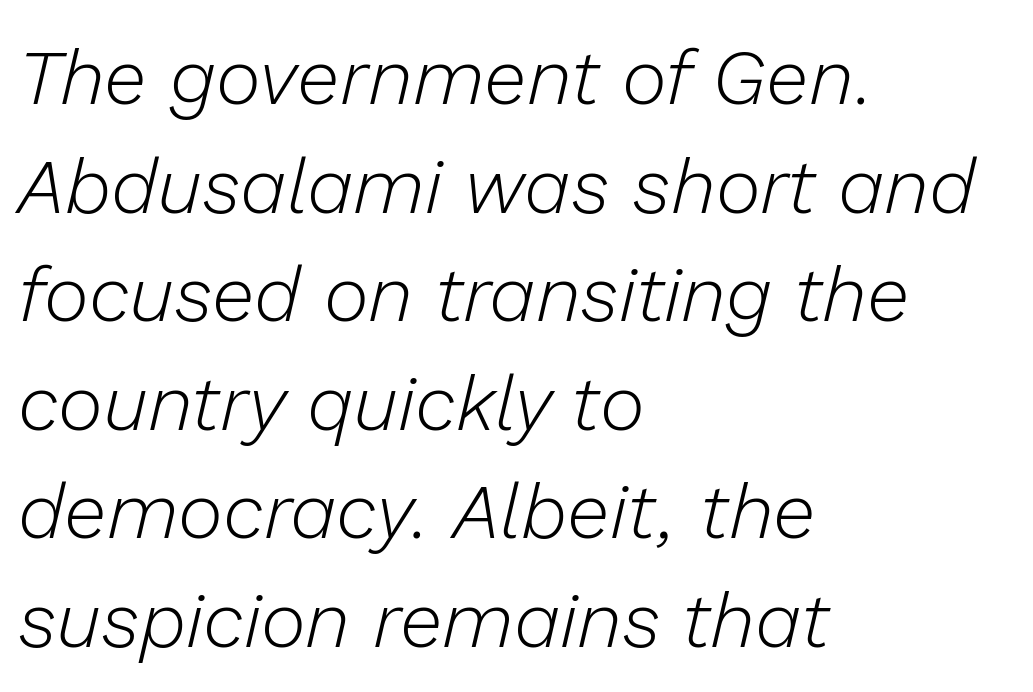
Q: Is the text bold? A: No.
Q: Is the text italic (slanted)? A: Yes, it leans right by about 13 degrees.
Q: Is the text underlined? A: No.
Q: How is the paragraph aligned? A: Left-aligned.
Q: Is the spacing between letters normal or unusually wide? A: Normal.
Q: Is the spacing between lines tight, normal or loose? A: Normal.
Q: Width (condensed, normal, or wide)? A: Normal.
Q: Stroke contrast? A: Low.
Q: x-height? A: Medium.
Q: Monospaced? A: No.
